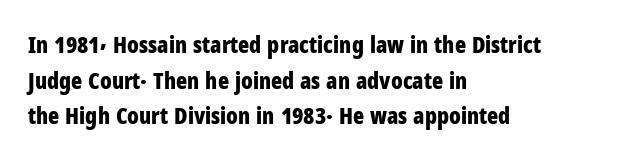
The image shows 23 px bold type, upright; set left-aligned, normal line spacing (1.55x), normal letter spacing, not underlined.
